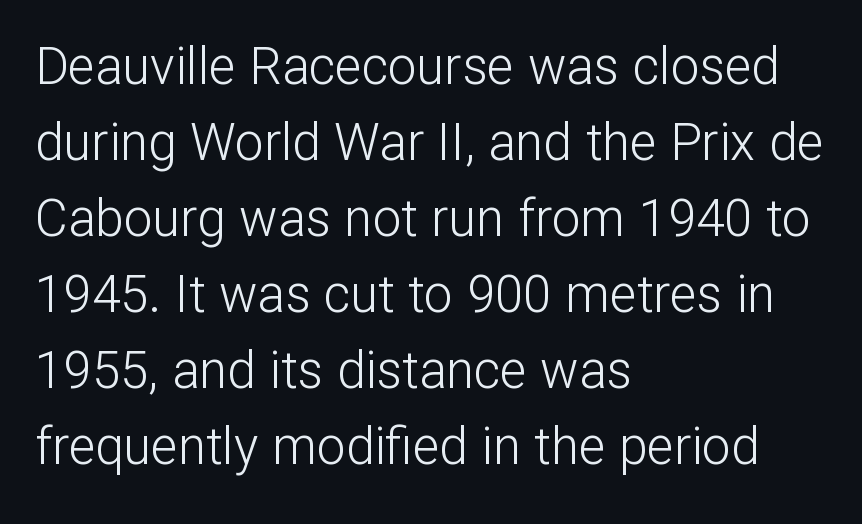
{"serif": "no", "italic": "no", "bold": "no", "weight": "light", "width": "normal", "stroke_contrast": "low", "x_height": "medium", "monospaced": "no", "underline": "no", "align": "left", "line_spacing": "normal", "line_spacing_ratio": 1.49, "letter_spacing": "normal", "letter_spacing_em": 0.0, "glyph_px": 51}
